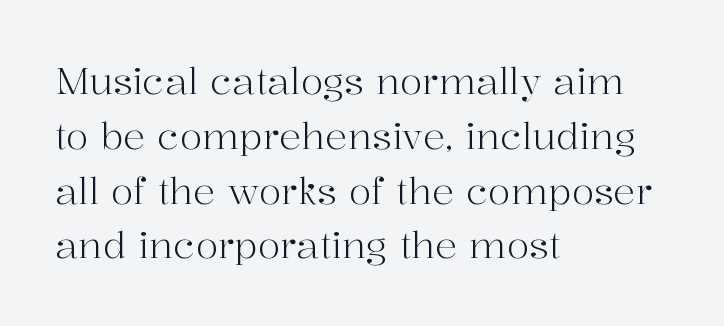
Q: Is the text bold? A: No.
Q: Is the text italic (slanted)? A: No, it is upright.
Q: Is the typeface a serif or a sans-serif typeface? A: Serif.
Q: Is the text underlined? A: No.
Q: How is the paragraph aligned? A: Left-aligned.
Q: Is the spacing between letters normal or unusually wide? A: Normal.
Q: Is the spacing between lines tight, normal or loose? A: Normal.
Q: Width (condensed, normal, or wide)? A: Normal.
Q: Stroke contrast? A: High.
Q: x-height? A: Medium.
Q: Monospaced? A: No.
